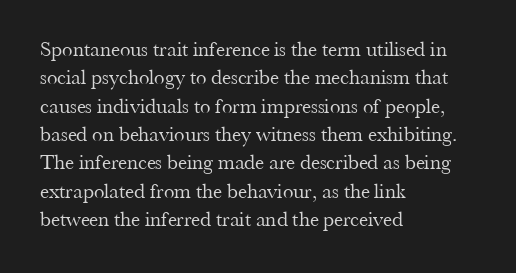
Evenly set lines give the paragraph a standard silhouette. Students, note that the glyphs here touch the page at normal intervals. In terms of posture, this sample is upright. Typeset ragged right — the left edge is the straight one.
